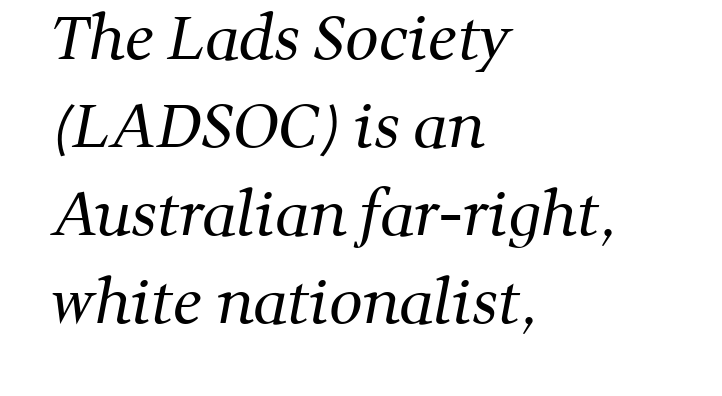
{"serif": "yes", "bold": "no", "weight": "regular", "width": "normal", "stroke_contrast": "medium", "x_height": "medium", "monospaced": "no", "underline": "no", "align": "left", "line_spacing": "normal", "line_spacing_ratio": 1.49, "letter_spacing": "normal", "letter_spacing_em": 0.0, "glyph_px": 59}
